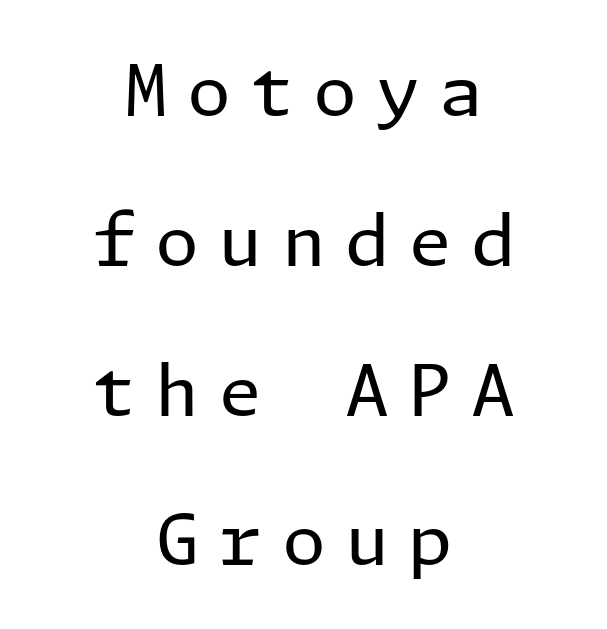
The setting favours the middle, as headings and verse often do. In terms of leading, this rendering errs on the spacious side. Nothing heavy about these letters — not bold at all. Loose tracking; the words dissolve into strings of separated letters. Clear beneath every line of the passage. Is this a sans? Yes — the strokes have no serifs.
